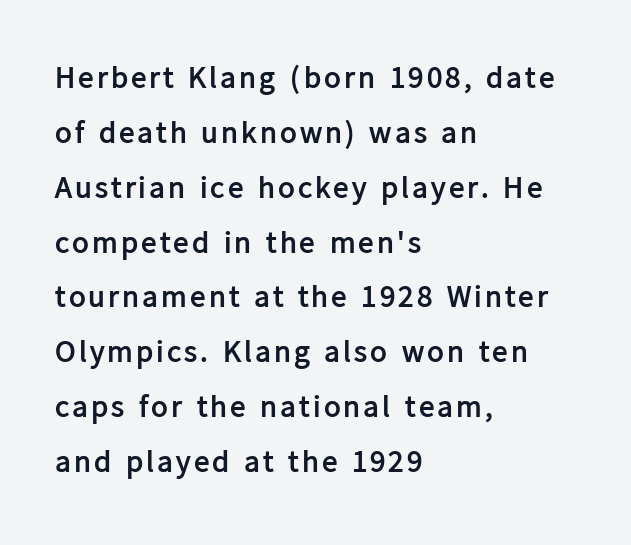
The image shows 31 px semibold sans-serif type, upright; set left-aligned, line spacing 1.77x, not underlined; low stroke contrast and a medium x-height.
